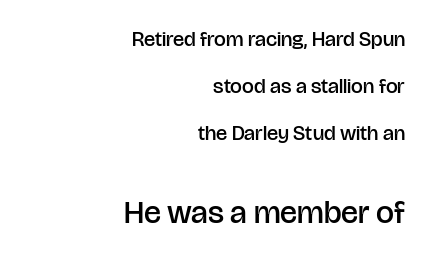
This sample is right-justified, so line beginnings fall wherever the words allow. Letter spacing: default. Note: smaller setting up top, larger setting below. Nope, no serifs anywhere on these letters.
